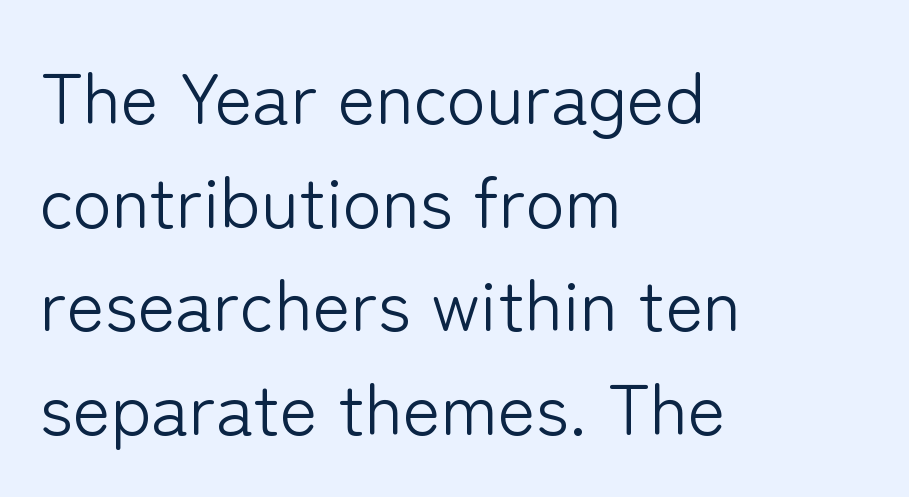
Q: Is the text bold? A: No.
Q: Is the text italic (slanted)? A: No, it is upright.
Q: Is the typeface a serif or a sans-serif typeface? A: Sans-serif.
Q: Is the text underlined? A: No.
Q: How is the paragraph aligned? A: Left-aligned.
Q: Is the spacing between letters normal or unusually wide? A: Normal.
Q: Is the spacing between lines tight, normal or loose? A: Normal.
Q: Width (condensed, normal, or wide)? A: Normal.
Q: Stroke contrast? A: Low.
Q: x-height? A: Medium.
Q: Monospaced? A: No.
